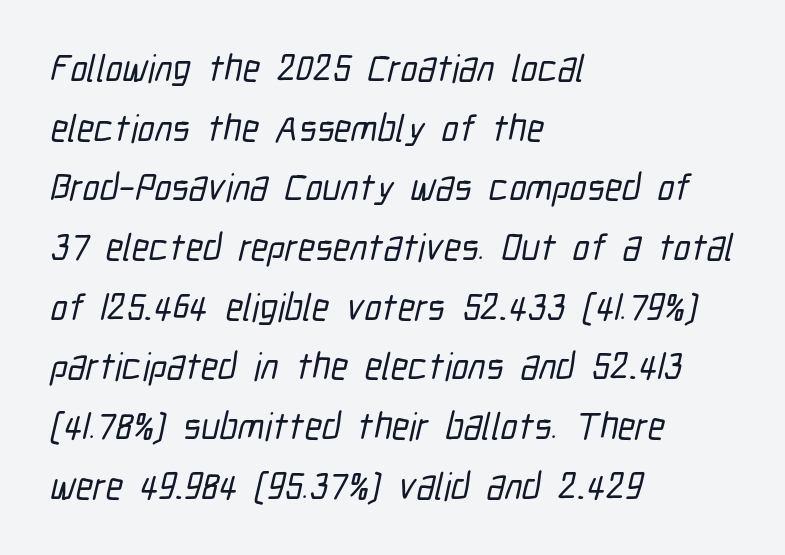
The image shows 38 px condensed sans-serif type; set left-aligned, normal line spacing (1.57x), normal letter spacing, not underlined; low stroke contrast and a medium x-height.
